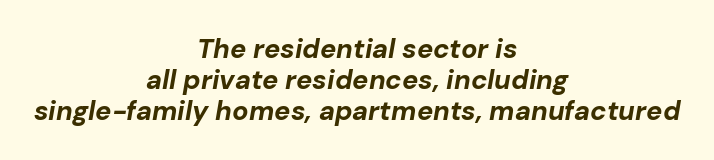
Q: Is the text bold? A: Yes.
Q: Is the text italic (slanted)? A: Yes, it leans right by about 10 degrees.
Q: Is the text underlined? A: No.
Q: How is the paragraph aligned? A: Centered.
Q: Is the spacing between letters normal or unusually wide? A: Normal.
Q: Is the spacing between lines tight, normal or loose? A: Tight.
